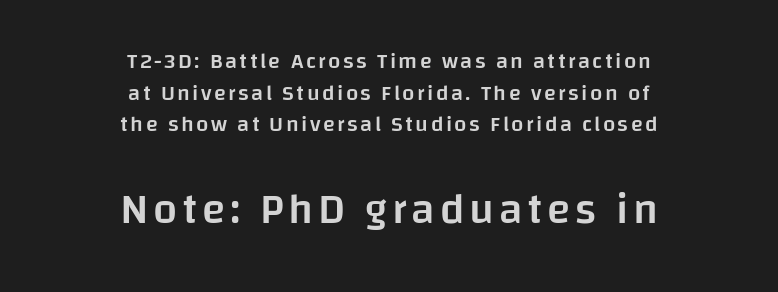
{"serif": "no", "italic": "no", "bold": "semi", "weight": "semibold", "width": "normal", "stroke_contrast": "low", "x_height": "large", "monospaced": "no", "underline": "no", "align": "center", "line_spacing": "normal", "line_spacing_ratio": 1.44, "larger_block": "second", "size_ratio": 1.95, "glyph_px": 43}
